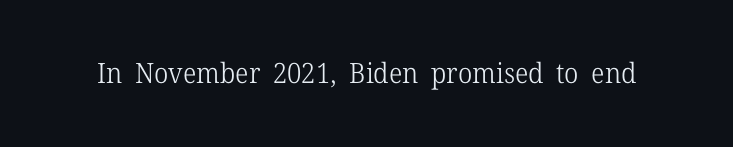
{"serif": "yes", "italic": "no", "bold": "no", "weight": "light", "width": "normal", "stroke_contrast": "low", "x_height": "medium", "monospaced": "no", "underline": "no", "letter_spacing": "normal", "letter_spacing_em": 0.0, "glyph_px": 28}
